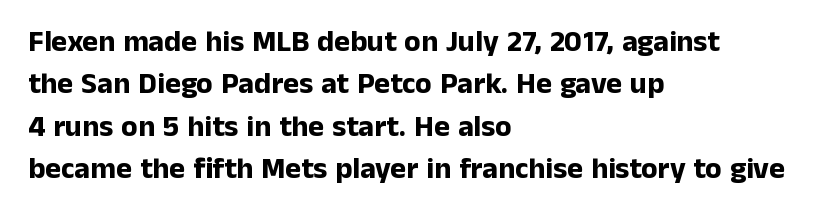
{"serif": "no", "italic": "no", "bold": "yes", "weight": "bold", "width": "normal", "stroke_contrast": "low", "x_height": "medium", "monospaced": "no", "underline": "no", "align": "left", "line_spacing": "normal", "line_spacing_ratio": 1.41, "letter_spacing": "normal", "letter_spacing_em": 0.0, "glyph_px": 30}
